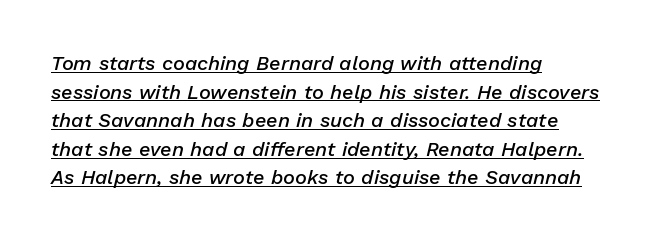
Tall strokes in this sample are angled rather than plumb. Rows of type keep a routine distance in the vertical direction. Students, this is semibold: more ink than regular, less than bold. The compositor pushed each line to the left boundary. What decoration does the sample have? An underline. This sample uses plain, unmodified letter spacing.
